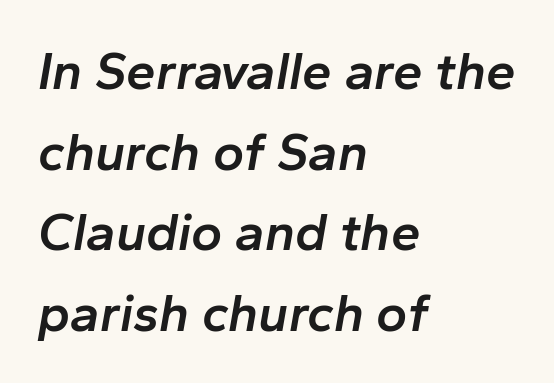
Quick note: italic. Descender tails drop into unmarked territory. The line texture is even and compact thanks to regular tracking. A typesetter would call this proportional, since set widths differ per character. Line spacing here is normal.
